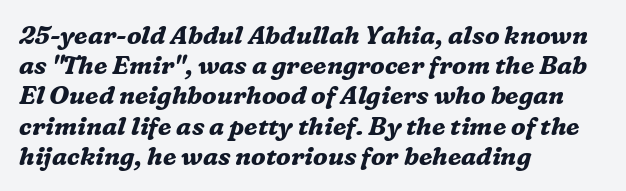
No word sits above an underline. Which margin do the lines hug? The left one — the right edge is uneven. Is the type slanted? Yes — the strokes lean at a clear angle. How are the letters spaced? Ordinarily, with no added tracking. Plenty of ink on the page — the face is bold.
